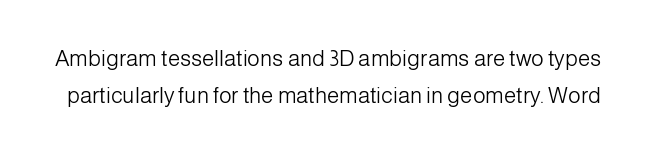
{"italic": "no", "bold": "no", "underline": "no", "line_spacing": "normal", "line_spacing_ratio": 1.69, "letter_spacing": "normal", "letter_spacing_em": 0.0, "glyph_px": 22}
